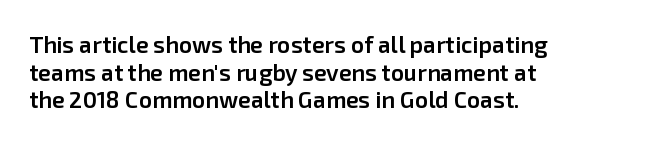
Q: Is the text bold? A: Semi-bold.
Q: Is the text italic (slanted)? A: No, it is upright.
Q: Is the text underlined? A: No.
Q: How is the paragraph aligned? A: Left-aligned.
Q: Is the spacing between letters normal or unusually wide? A: Normal.
